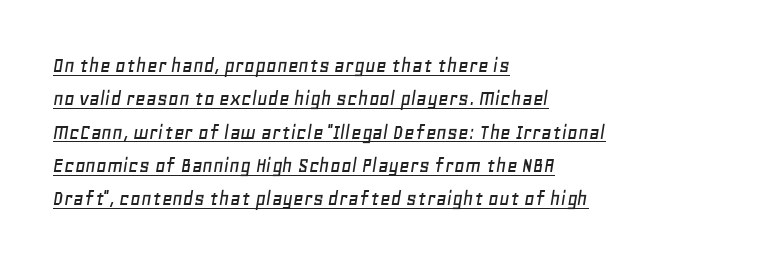
{"italic": "yes", "lean": "right", "slant_degrees": 11, "underline": "yes", "align": "left", "line_spacing": "normal", "line_spacing_ratio": 1.45, "letter_spacing": "normal", "letter_spacing_em": 0.0, "glyph_px": 23}
